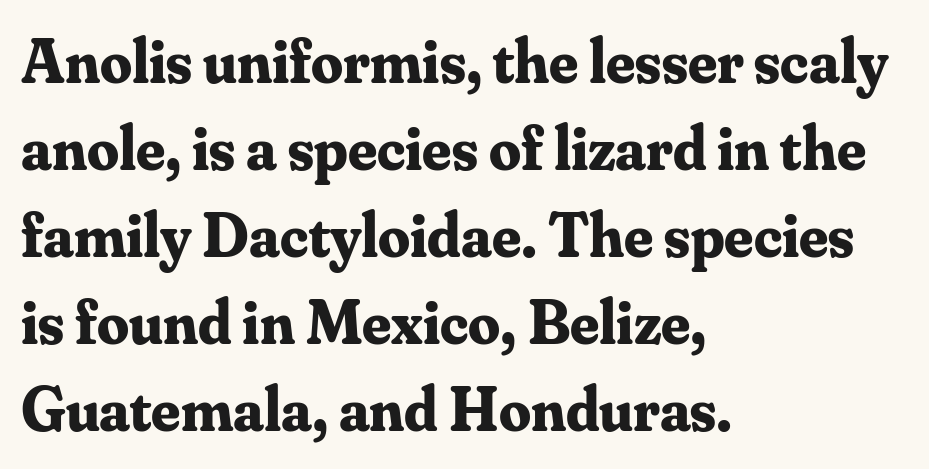
{"serif": "yes", "italic": "no", "bold": "yes", "weight": "bold", "width": "normal", "stroke_contrast": "medium", "x_height": "small", "monospaced": "no", "underline": "no", "align": "left", "line_spacing": "normal", "line_spacing_ratio": 1.38, "letter_spacing": "normal", "letter_spacing_em": 0.0, "glyph_px": 63}
